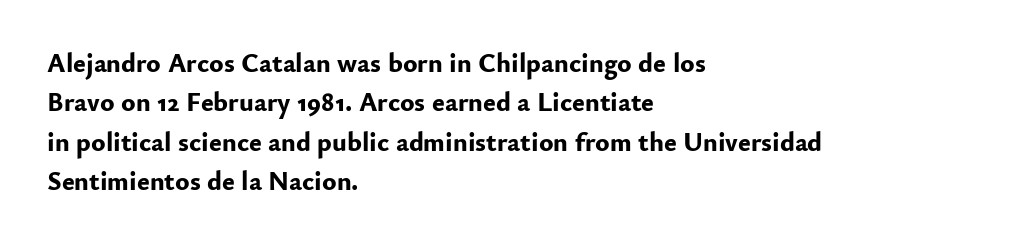
The image shows 27 px bold type, upright; set left-aligned, normal line spacing (1.46x), normal letter spacing, not underlined.
